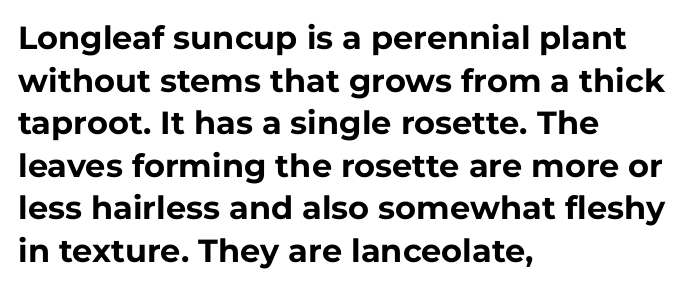
{"serif": "no", "italic": "no", "bold": "yes", "weight": "bold", "width": "normal", "stroke_contrast": "low", "x_height": "medium", "monospaced": "no", "underline": "no", "align": "left", "line_spacing": "normal", "line_spacing_ratio": 1.33, "letter_spacing": "normal", "letter_spacing_em": 0.0, "glyph_px": 32}
